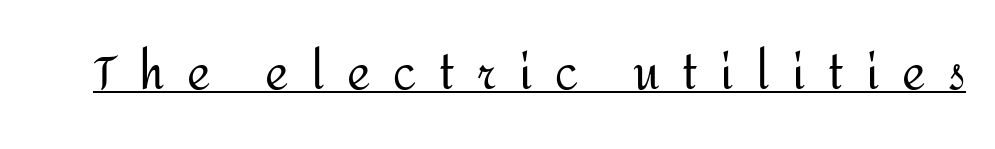
{"serif": "no", "italic": "no", "bold": "no", "weight": "regular", "width": "normal", "stroke_contrast": "medium", "x_height": "medium", "monospaced": "no", "underline": "yes", "letter_spacing": "wide", "letter_spacing_em": 0.5, "glyph_px": 45}
